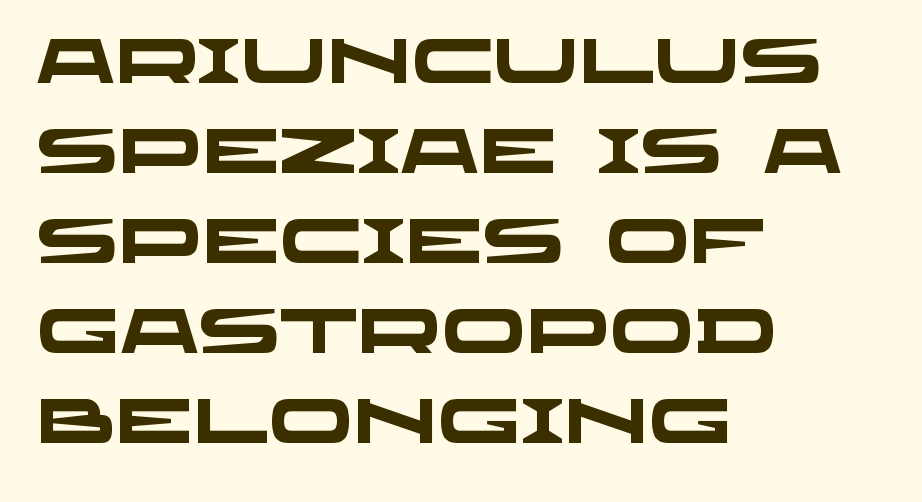
Q: Is the text bold? A: Yes.
Q: Is the typeface a serif or a sans-serif typeface? A: Sans-serif.
Q: Is the text underlined? A: No.
Q: How is the paragraph aligned? A: Left-aligned.
Q: Is the spacing between letters normal or unusually wide? A: Normal.
Q: Is the spacing between lines tight, normal or loose? A: Normal.
Q: Width (condensed, normal, or wide)? A: Wide.
Q: Stroke contrast? A: Low.
Q: x-height? A: Large.
Q: Monospaced? A: No.
